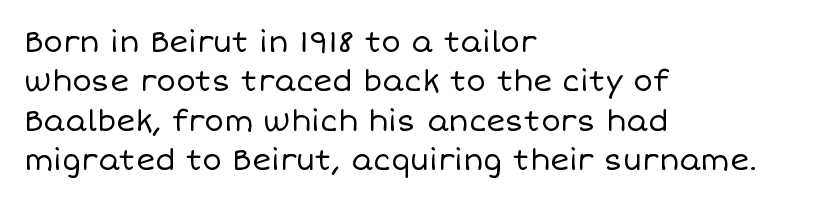
The image shows 29 px regular-weight type, upright; set left-aligned, normal line spacing (1.36x), normal letter spacing, not underlined; low stroke contrast and a large x-height.
